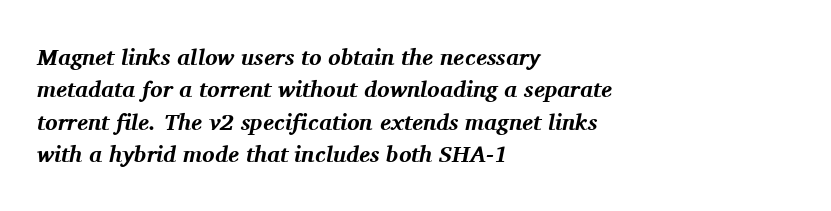
The image shows 23 px bold type, italic (leaning right); set left-aligned, normal line spacing (1.41x), normal letter spacing, not underlined.
